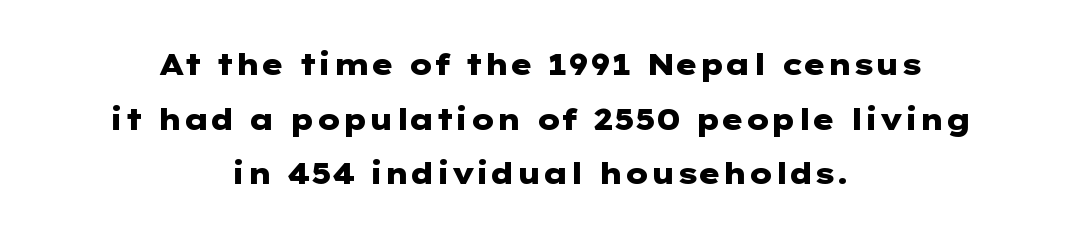
The image shows 29 px heavy, wide sans-serif type, upright; set centered, line spacing 1.88x, normal letter spacing, not underlined; low stroke contrast and a medium x-height.
